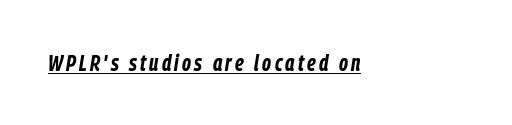
The image shows 23 px bold type, italic (leaning right); set underlined.
